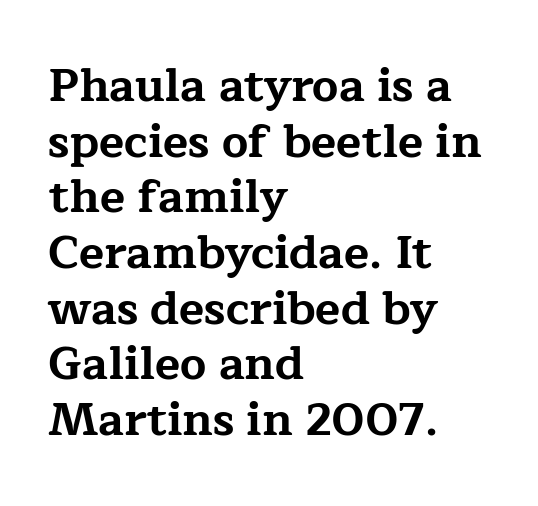
Q: Is the text bold? A: Yes.
Q: Is the text italic (slanted)? A: No, it is upright.
Q: Is the typeface a serif or a sans-serif typeface? A: Serif.
Q: Is the text underlined? A: No.
Q: How is the paragraph aligned? A: Left-aligned.
Q: Is the spacing between letters normal or unusually wide? A: Normal.
Q: Width (condensed, normal, or wide)? A: Wide.
Q: Stroke contrast? A: Low.
Q: x-height? A: Medium.
Q: Monospaced? A: No.
